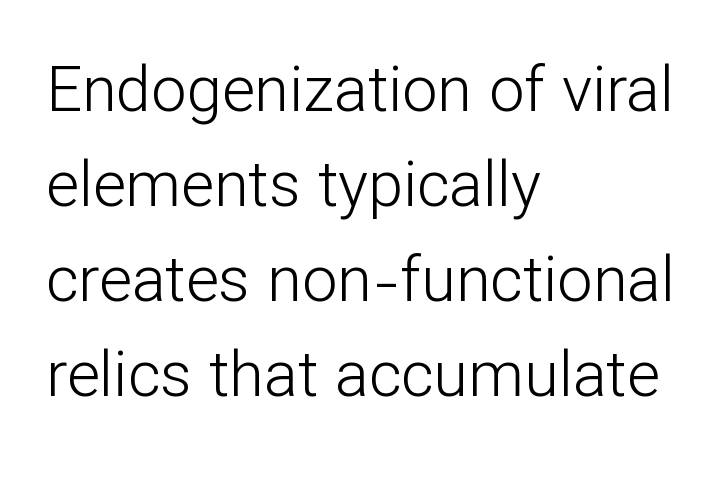
Q: Is the text bold? A: No.
Q: Is the text italic (slanted)? A: No, it is upright.
Q: Is the typeface a serif or a sans-serif typeface? A: Sans-serif.
Q: Is the text underlined? A: No.
Q: How is the paragraph aligned? A: Left-aligned.
Q: Is the spacing between letters normal or unusually wide? A: Normal.
Q: Is the spacing between lines tight, normal or loose? A: Normal.
Q: Width (condensed, normal, or wide)? A: Normal.
Q: Stroke contrast? A: Low.
Q: x-height? A: Medium.
Q: Monospaced? A: No.
